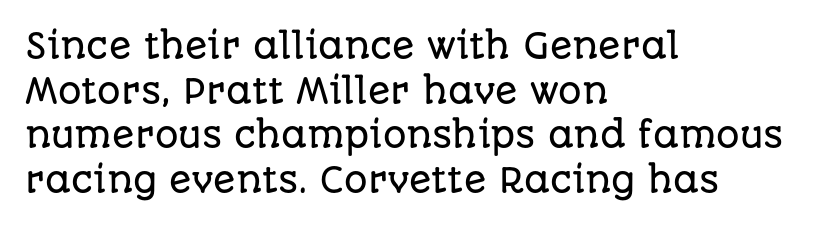
{"serif": "no", "italic": "no", "width": "normal", "stroke_contrast": "low", "x_height": "large", "monospaced": "no", "underline": "no", "align": "left", "line_spacing": "normal", "line_spacing_ratio": 1.35, "letter_spacing": "normal", "letter_spacing_em": 0.0, "glyph_px": 33}
